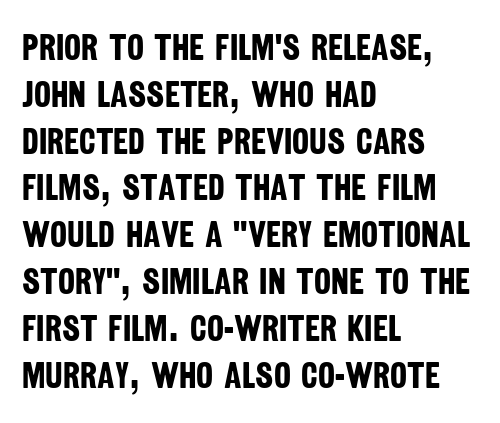
Nothing unusual about the tracking: characters are spaced as the font intends. The rendering uses a moderate line-height, typical for paragraphs. A typesetter would call this proportional, since set widths differ per character. As a designer I'd log this as weight 700, bold. The rag falls on the right side of this text block.
